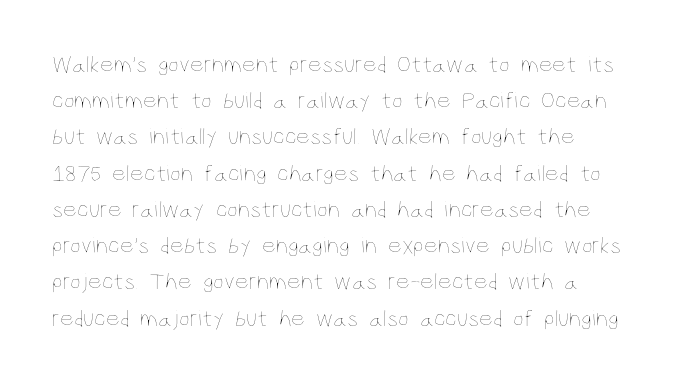
The image shows 24 px text type, upright; set normal line spacing (1.51x), normal letter spacing, not underlined.
